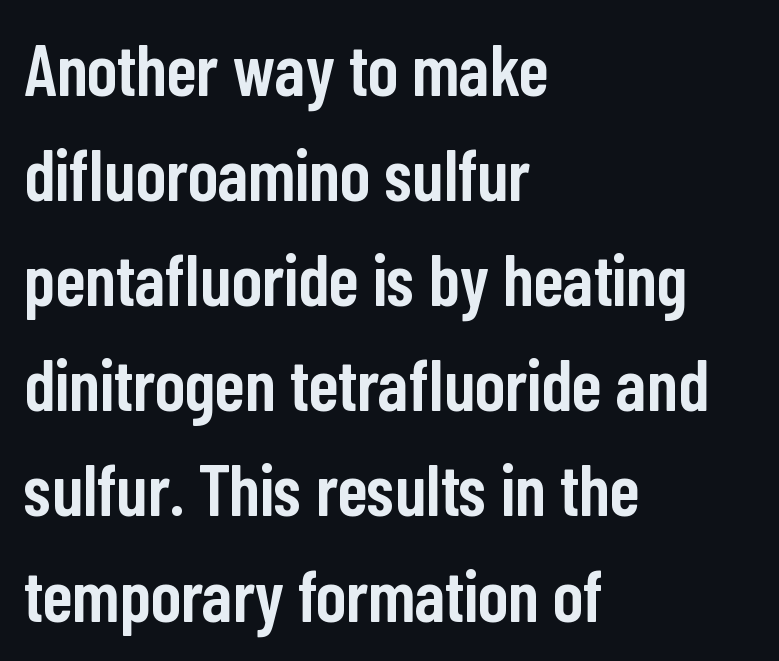
{"serif": "no", "italic": "no", "bold": "semi", "weight": "semibold", "width": "condensed", "stroke_contrast": "low", "x_height": "medium", "monospaced": "no", "underline": "no", "align": "left", "line_spacing": "normal", "line_spacing_ratio": 1.46, "letter_spacing": "normal", "letter_spacing_em": 0.0, "glyph_px": 72}
